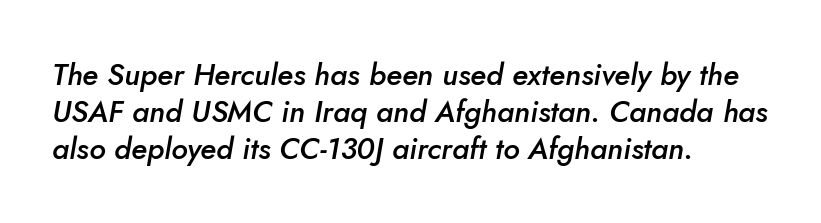
The paragraph has a hard left edge and a soft right edge. Bare-footed words on every line. There is no visible air inserted between adjacent glyphs. Proportional: the letters do not fall into vertical columns. This sample uses an oblique cut, with every glyph tilted off the vertical. These words are printed semibold, heavier than regular yet not bold.
